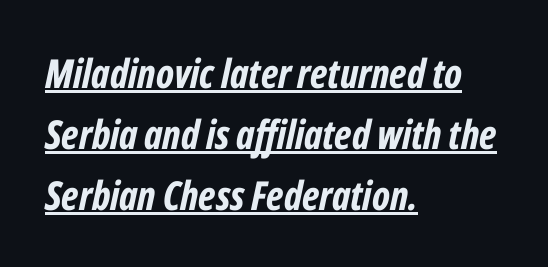
A baseline rule has been typeset under these characters. Heavy-handed strokes throughout: this text is bold. If you drew a ruler down the left edge, every line would touch it. Students, note that the glyphs here touch the page at normal intervals. This is oblique type, the kind used for emphasis or titles. A normal amount of white space separates one row of letters from the next.
